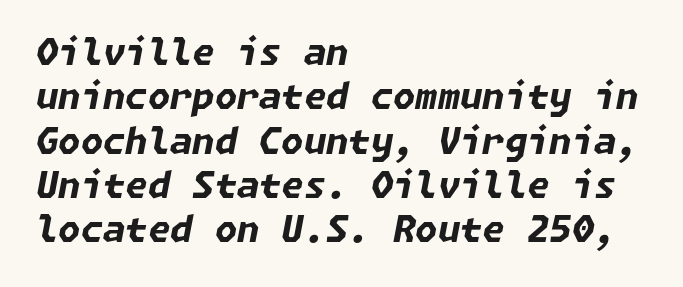
Q: Is the text bold? A: Yes.
Q: Is the text italic (slanted)? A: Yes, it leans right by about 11 degrees.
Q: Is the text underlined? A: No.
Q: How is the paragraph aligned? A: Left-aligned.
Q: Is the spacing between letters normal or unusually wide? A: Normal.
Q: Width (condensed, normal, or wide)? A: Normal.
Q: Stroke contrast? A: Low.
Q: x-height? A: Medium.
